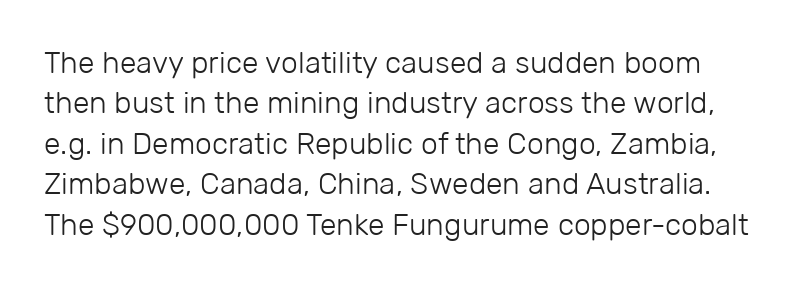
The image shows 30 px light sans-serif type, upright; set normal line spacing (1.35x), normal letter spacing, not underlined; low stroke contrast and a medium x-height.
